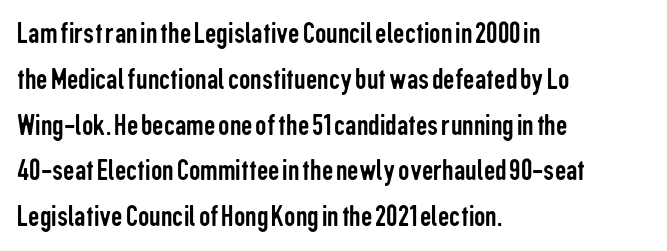
{"serif": "no", "italic": "no", "bold": "no", "weight": "regular", "width": "condensed", "stroke_contrast": "low", "x_height": "medium", "monospaced": "no", "underline": "no", "align": "left", "line_spacing": "normal", "line_spacing_ratio": 1.43, "letter_spacing": "normal", "letter_spacing_em": 0.0, "glyph_px": 32}
